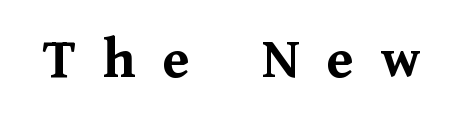
{"serif": "yes", "italic": "no", "bold": "yes", "weight": "semibold", "width": "normal", "stroke_contrast": "medium", "x_height": "medium", "monospaced": "no", "underline": "no", "letter_spacing": "wide", "letter_spacing_em": 0.45, "glyph_px": 59}
